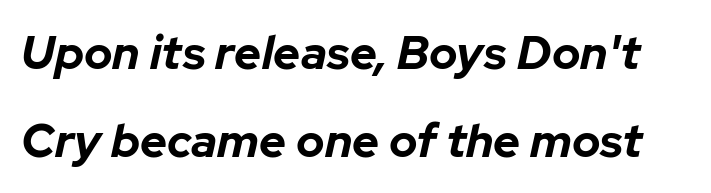
Words float on clear page, feet unadorned. Think of a printed novel: that variable character pitch is what you see here. In terms of posture, this sample is oblique. The passage shown has conventional tracking throughout. On the weight axis this lands at bold, roughly 700.
